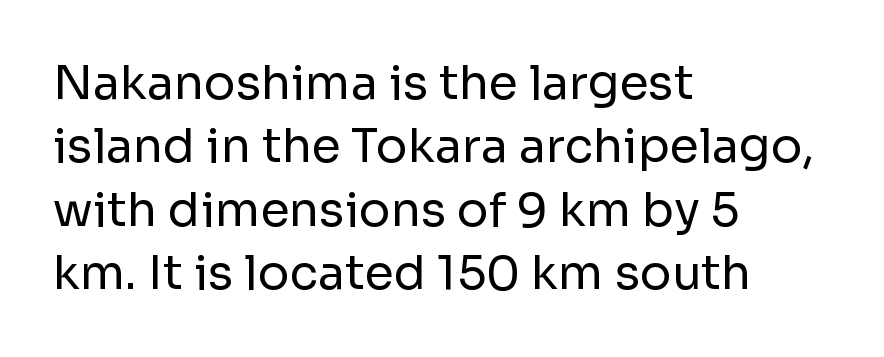
{"serif": "no", "italic": "no", "bold": "no", "weight": "regular", "width": "normal", "stroke_contrast": "low", "x_height": "medium", "monospaced": "no", "underline": "no", "align": "left", "line_spacing": "normal", "line_spacing_ratio": 1.35, "letter_spacing": "normal", "letter_spacing_em": 0.0, "glyph_px": 47}
